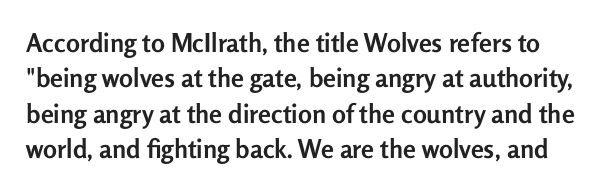
Emphasis by weight is at full strength: bold. No extra tracking has been applied to these lines. Ordinary non-slanted type is in use. A bare baseline throughout the passage. How would I describe the line gaps? Plain and ordinary.
